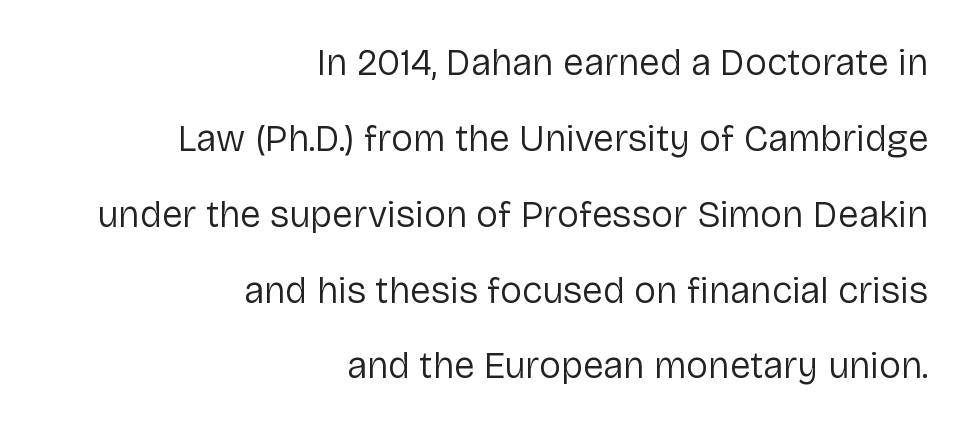
Q: Is the text bold? A: No.
Q: Is the text italic (slanted)? A: No, it is upright.
Q: Is the typeface a serif or a sans-serif typeface? A: Sans-serif.
Q: Is the text underlined? A: No.
Q: How is the paragraph aligned? A: Right-aligned.
Q: Is the spacing between letters normal or unusually wide? A: Normal.
Q: Is the spacing between lines tight, normal or loose? A: Loose.
Q: Width (condensed, normal, or wide)? A: Normal.
Q: Stroke contrast? A: Low.
Q: x-height? A: Medium.
Q: Monospaced? A: No.
